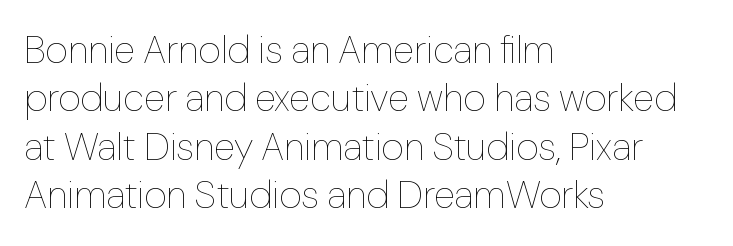
The image shows 39 px thin type, upright; set left-aligned, line spacing 1.24x, normal letter spacing, not underlined; low stroke contrast and a medium x-height.
